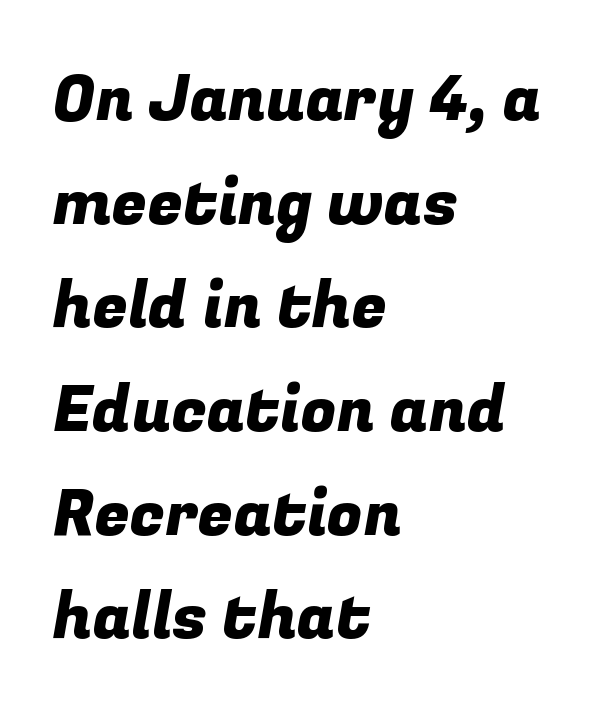
{"serif": "no", "width": "normal", "stroke_contrast": "low", "x_height": "medium", "monospaced": "no", "underline": "no", "align": "left", "line_spacing": "normal", "line_spacing_ratio": 1.62, "letter_spacing": "normal", "letter_spacing_em": 0.0, "glyph_px": 64}
